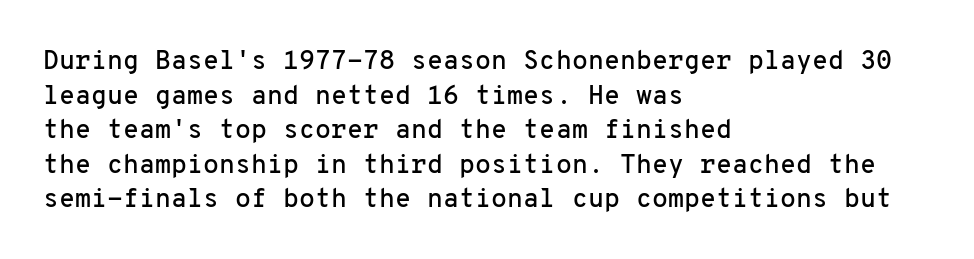
{"italic": "no", "underline": "no", "align": "left", "line_spacing": "normal", "line_spacing_ratio": 1.33, "letter_spacing": "normal", "letter_spacing_em": 0.0, "glyph_px": 26}
